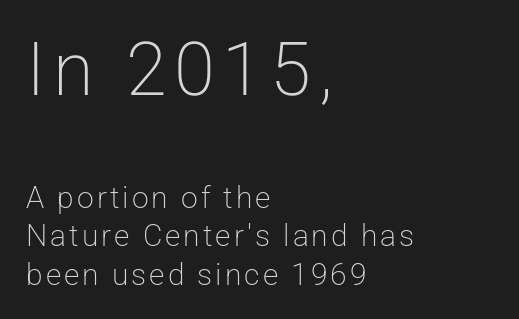
Style check: upright. The rag falls on the right side of this text block. The font sits on the lighter half of the weight spectrum, regular included. Each letter keeps its own natural width here, so spacing adapts to shape. Each new line begins a customary step beneath the previous one.
